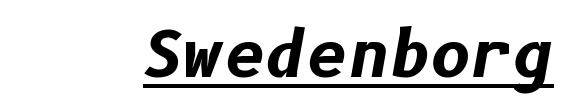
The image shows 63 px bold type, italic (leaning right); set normal letter spacing, underlined; low stroke contrast and a medium x-height.
